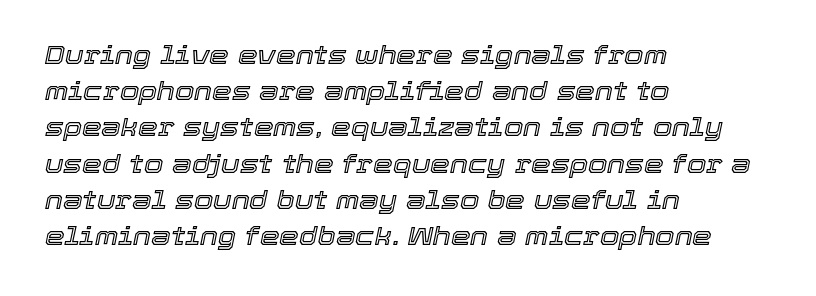
The string is rendered with underlining switched off. Words appear dense and cohesive because spacing is normal. Characters are canted at an angle relative to the baseline's perpendicular. Where is the straight margin? On the left. In terms of leading, this rendering sits right in the middle.
